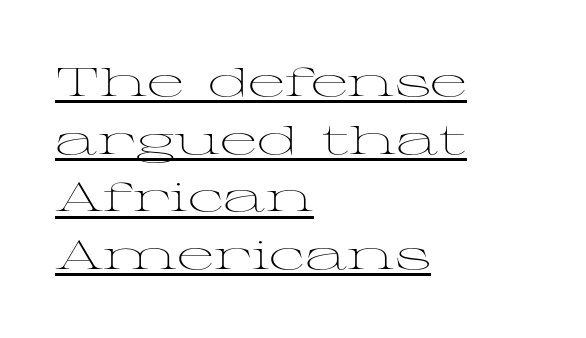
This is serif lettering, the kind often seen in printed books. The letters look calm and open, with moderate or lighter stems. The setting favours the left margin, as ordinary paragraphs usually do. The rendered words wear a rule along their underside.
